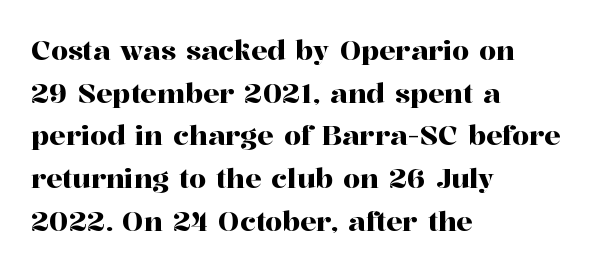
The image shows 27 px text type, upright; set left-aligned, normal line spacing (1.58x), normal letter spacing, not underlined.
